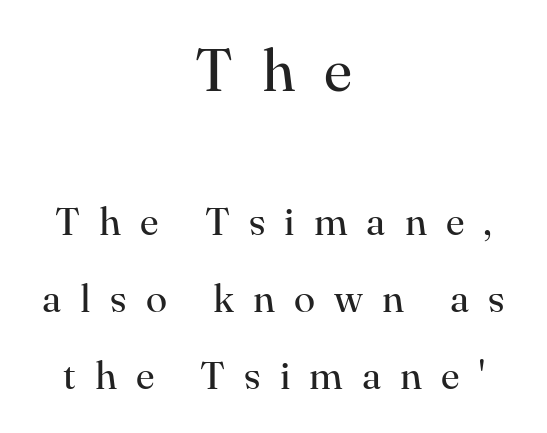
Q: Is the text bold? A: No.
Q: Is the text italic (slanted)? A: No, it is upright.
Q: Is the typeface a serif or a sans-serif typeface? A: Serif.
Q: Is the text underlined? A: No.
Q: How is the paragraph aligned? A: Centered.
Q: Is the spacing between letters normal or unusually wide? A: Unusually wide.
Q: Is the spacing between lines tight, normal or loose? A: Loose.
Q: Which block of text is set in a larger size, the first (top) or the second (bottom)? A: The first (top) one.
Q: Width (condensed, normal, or wide)? A: Normal.
Q: Stroke contrast? A: High.
Q: x-height? A: Small.
Q: Monospaced? A: No.
